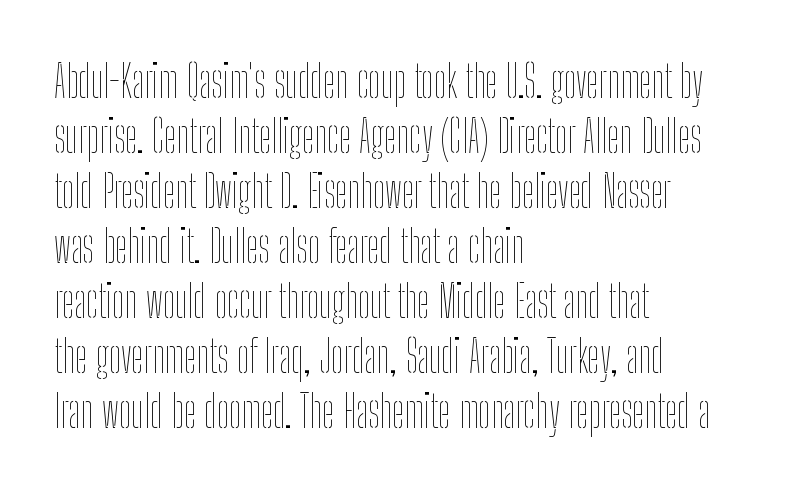
{"italic": "no", "bold": "no", "weight": "thin", "width": "condensed", "stroke_contrast": "low", "x_height": "medium", "monospaced": "no", "underline": "no", "align": "left", "line_spacing": "normal", "line_spacing_ratio": 1.25, "letter_spacing": "normal", "letter_spacing_em": 0.0, "glyph_px": 44}
